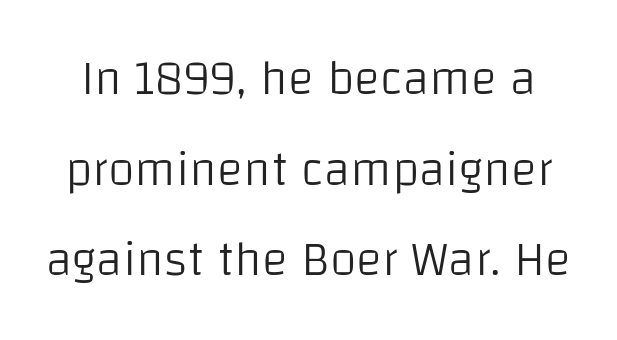
Q: Is the text bold? A: No.
Q: Is the text italic (slanted)? A: No, it is upright.
Q: Is the typeface a serif or a sans-serif typeface? A: Sans-serif.
Q: Is the text underlined? A: No.
Q: Is the spacing between letters normal or unusually wide? A: Normal.
Q: Width (condensed, normal, or wide)? A: Normal.
Q: Stroke contrast? A: Low.
Q: x-height? A: Large.
Q: Monospaced? A: No.
